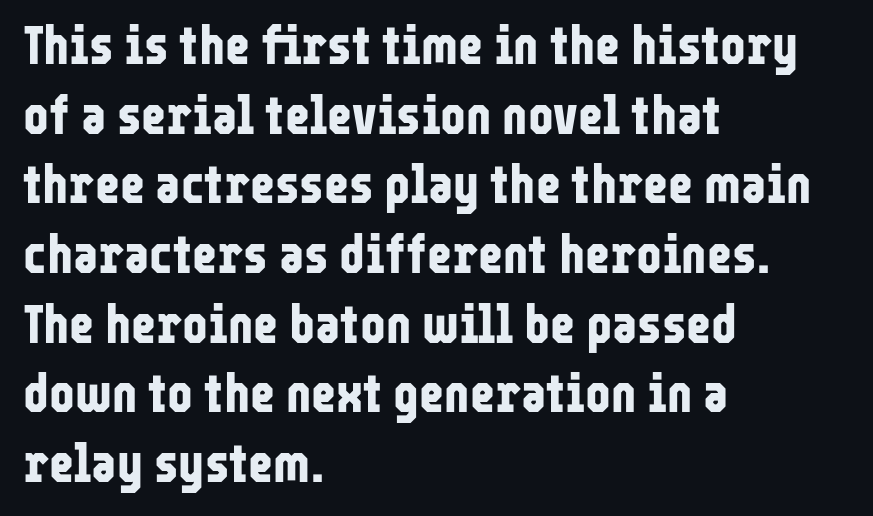
The image shows 54 px bold, condensed sans-serif type, upright; set left-aligned, normal line spacing (1.29x), normal letter spacing, not underlined; low stroke contrast and a medium x-height.
